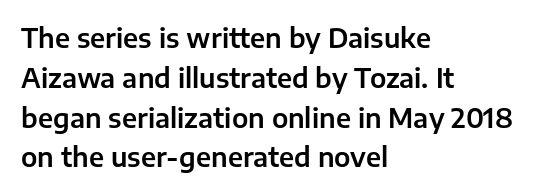
The image shows 26 px text type, upright; set left-aligned, normal line spacing (1.53x), normal letter spacing, not underlined.
